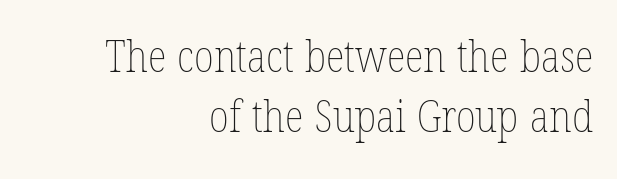
Which margin do the lines hug? The right one — the left edge is uneven. Do the characters align in a grid? No, the font is proportional. Students, note that the glyphs here touch the page at normal intervals. The font is comparable to plain body text, perhaps lighter. Does the leading feel generous? No, just average.
